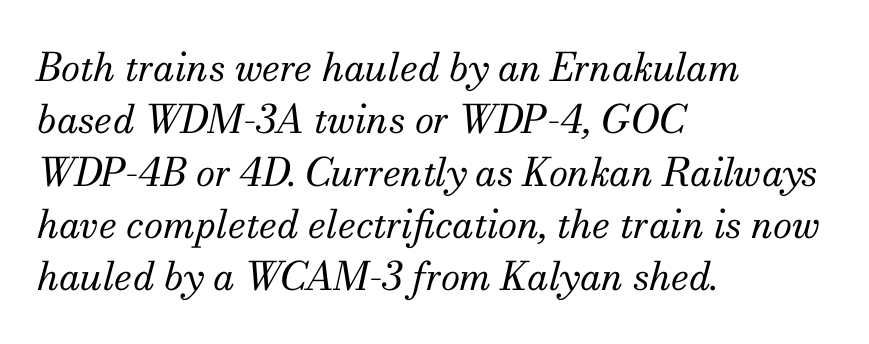
The image shows 39 px regular-weight serif type, italic (leaning right); set left-aligned, normal line spacing (1.34x), normal letter spacing, not underlined; medium stroke contrast and a small x-height.
